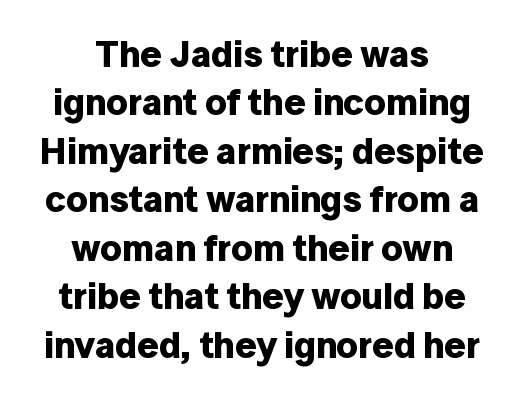
The image shows 37 px bold sans-serif type, upright; set centered, normal line spacing (1.31x), normal letter spacing, not underlined; low stroke contrast and a medium x-height.
